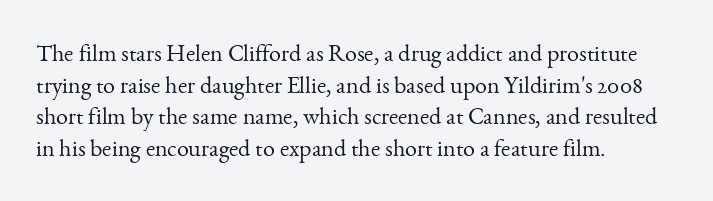
Leftover space on each line is placed entirely after the last word. The typesetting does not lean heavy: it is not bold. Honestly, the letter spacing is just normal — you wouldn't notice it. Underline: absent. If you drew a line through each stem, it would be perfectly vertical.
